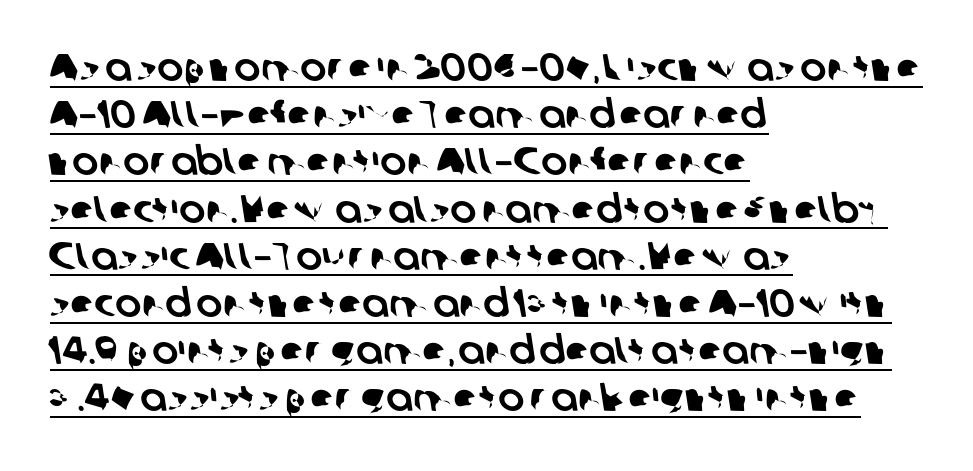
{"serif": "no", "width": "normal", "stroke_contrast": "low", "x_height": "medium", "monospaced": "no", "underline": "yes", "align": "left", "line_spacing_ratio": 1.21, "letter_spacing": "normal", "letter_spacing_em": 0.0, "glyph_px": 39}
